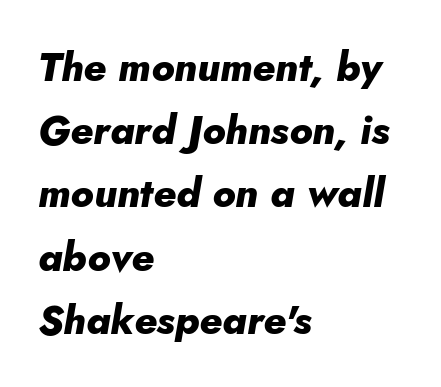
Q: Is the text bold? A: Yes.
Q: Is the text italic (slanted)? A: Yes, it leans right by about 10 degrees.
Q: Is the text underlined? A: No.
Q: How is the paragraph aligned? A: Left-aligned.
Q: Is the spacing between letters normal or unusually wide? A: Normal.
Q: Is the spacing between lines tight, normal or loose? A: Normal.
Q: Width (condensed, normal, or wide)? A: Normal.
Q: Stroke contrast? A: Low.
Q: x-height? A: Small.
Q: Monospaced? A: No.
